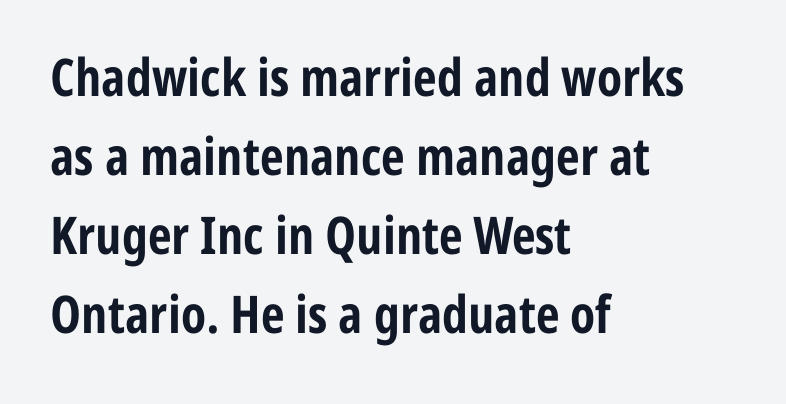
The image shows 52 px bold, condensed sans-serif type, upright; set left-aligned, normal line spacing (1.52x), normal letter spacing, not underlined; low stroke contrast and a medium x-height.
